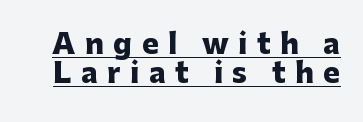
The image shows 28 px heavy sans-serif type, upright; set tight line spacing (1.03x), unusually wide letter spacing (+0.34 em), underlined; low stroke contrast and a medium x-height.
